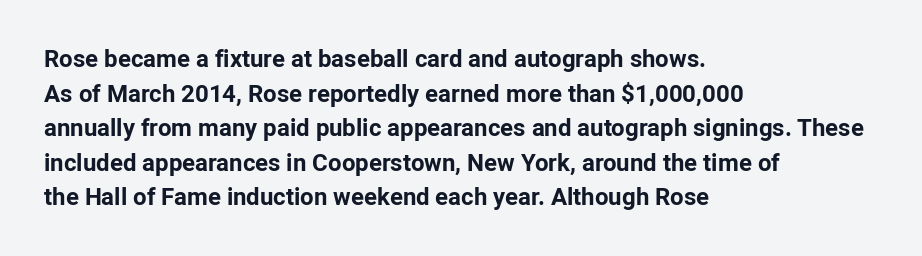
{"italic": "no", "bold": "yes", "underline": "no", "align": "left", "line_spacing": "normal", "line_spacing_ratio": 1.44, "letter_spacing": "normal", "letter_spacing_em": 0.0, "glyph_px": 24}
